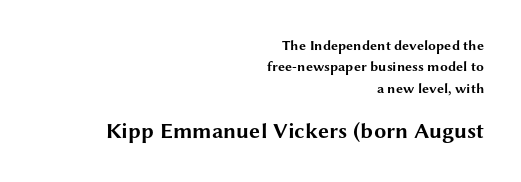
{"italic": "no", "bold": "yes", "underline": "no", "align": "right", "line_spacing": "normal", "line_spacing_ratio": 1.52, "letter_spacing": "normal", "letter_spacing_em": 0.0, "larger_block": "second", "size_ratio": 1.57, "glyph_px": 22}
